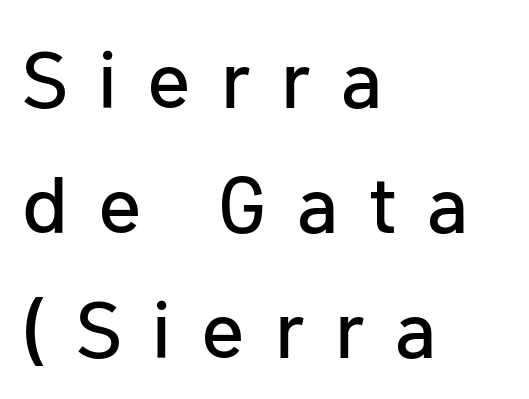
This sample keeps an unexceptional amount of space between lines. The letters carry no serifs — their stems end cleanly without finishing strokes. When letters stand straight like this, we call the style roman or upright. Letter spacing: wide. Is this a fixed-width face? No — the glyphs have proportional, varying widths. The zone under the glyphs is completely vacant.
